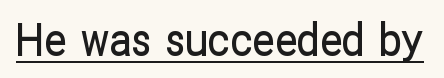
Q: Is the text italic (slanted)? A: No, it is upright.
Q: Is the typeface a serif or a sans-serif typeface? A: Sans-serif.
Q: Is the text underlined? A: Yes.
Q: Is the spacing between letters normal or unusually wide? A: Normal.
Q: Width (condensed, normal, or wide)? A: Condensed.
Q: Stroke contrast? A: Low.
Q: x-height? A: Medium.
Q: Monospaced? A: No.
